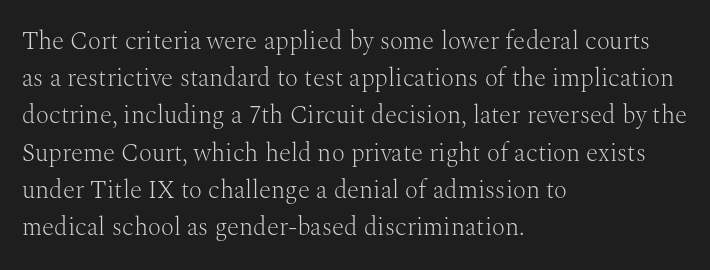
{"italic": "no", "bold": "no", "underline": "no", "align": "left", "line_spacing": "normal", "line_spacing_ratio": 1.49, "letter_spacing": "normal", "letter_spacing_em": 0.0, "glyph_px": 25}
